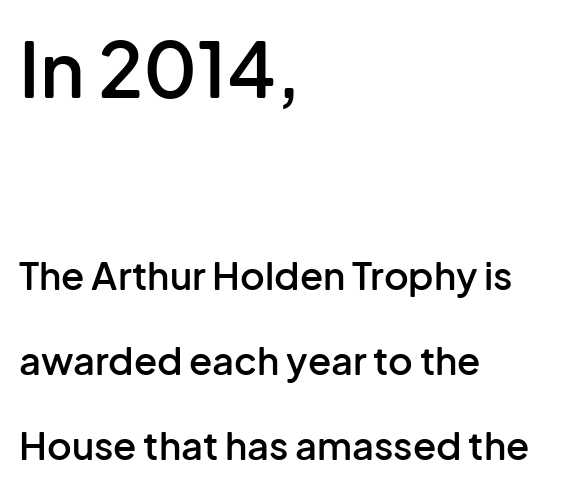
{"serif": "no", "italic": "no", "bold": "semi", "weight": "semibold", "width": "normal", "stroke_contrast": "low", "x_height": "medium", "monospaced": "no", "underline": "no", "align": "left", "line_spacing": "loose", "line_spacing_ratio": 2.24, "letter_spacing": "normal", "letter_spacing_em": 0.0, "larger_block": "first", "size_ratio": 2.0, "glyph_px": 76}
